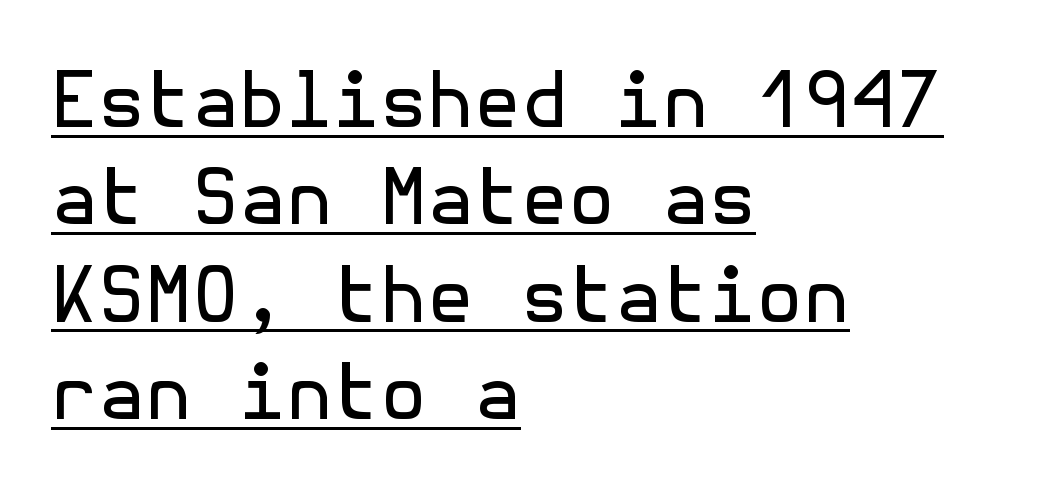
Q: Is the text bold? A: No.
Q: Is the text italic (slanted)? A: No, it is upright.
Q: Is the typeface a serif or a sans-serif typeface? A: Sans-serif.
Q: Is the text underlined? A: Yes.
Q: How is the paragraph aligned? A: Left-aligned.
Q: Is the spacing between letters normal or unusually wide? A: Normal.
Q: Is the spacing between lines tight, normal or loose? A: Normal.
Q: Width (condensed, normal, or wide)? A: Normal.
Q: x-height? A: Medium.
